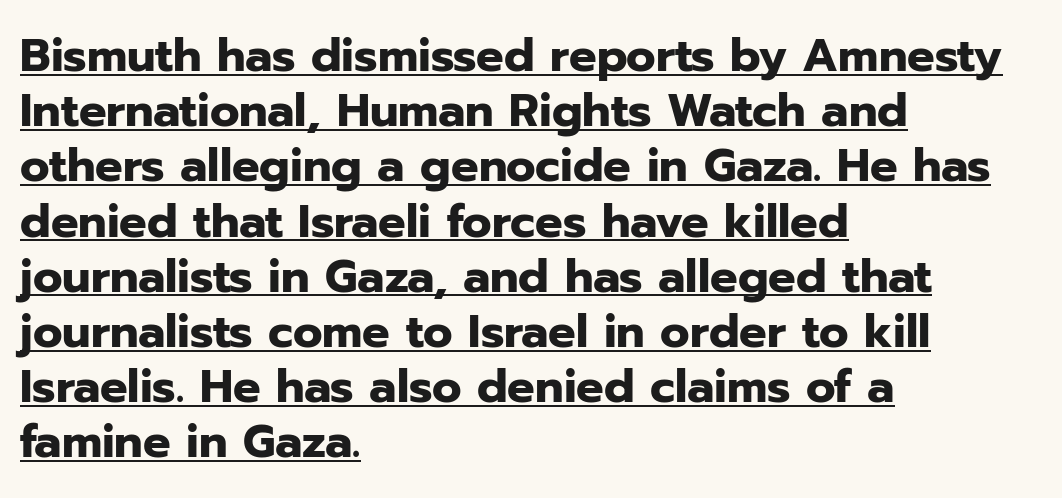
{"serif": "no", "italic": "no", "bold": "yes", "weight": "heavy", "width": "normal", "stroke_contrast": "low", "x_height": "medium", "monospaced": "no", "underline": "yes", "align": "left", "line_spacing_ratio": 1.2, "letter_spacing": "normal", "letter_spacing_em": 0.0, "glyph_px": 46}
